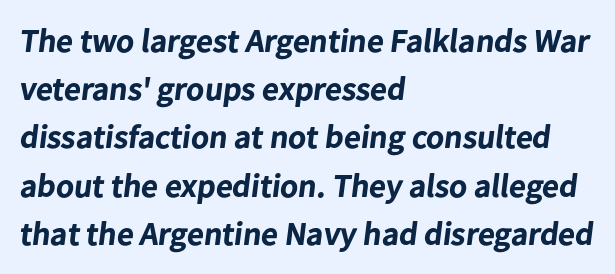
The image shows 33 px bold sans-serif type; set left-aligned, normal line spacing (1.46x), normal letter spacing, not underlined; low stroke contrast and a medium x-height.
